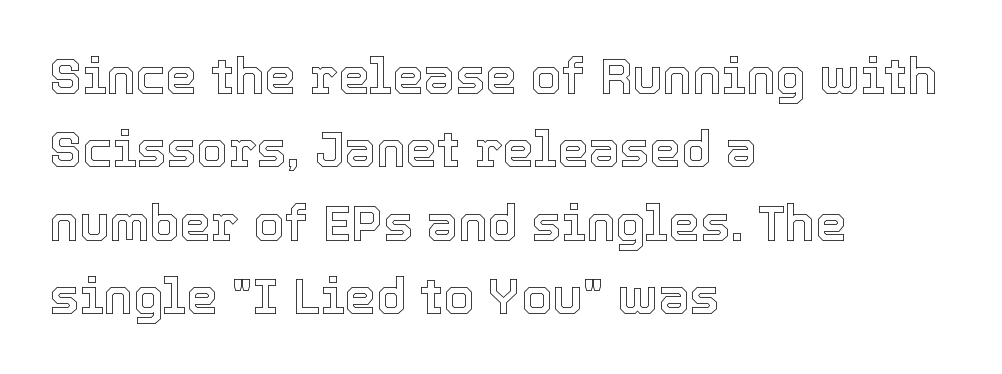
Character widths vary here, with narrow letters taking less room than wide ones. When letters stand straight like this, we call the style roman or upright. Horizontally, the lines are justified to the leading edge only. Each row of text sits above clean, open space.
